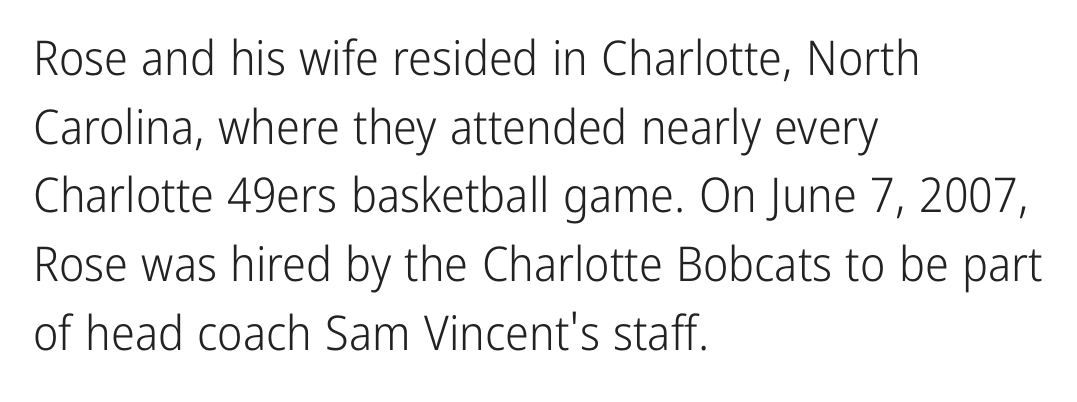
Counters stay open thanks to moderate or lighter strokes. Look at the bottom of the vertical strokes: they stop flat, with no serifs. This sample has the flowing, uneven cadence of proportional lettering. These lines keep a tight, regular rhythm from letter to letter. Characters remain perfectly vertical along every line. Regarding leading, the lines here are spaced in the standard way.
